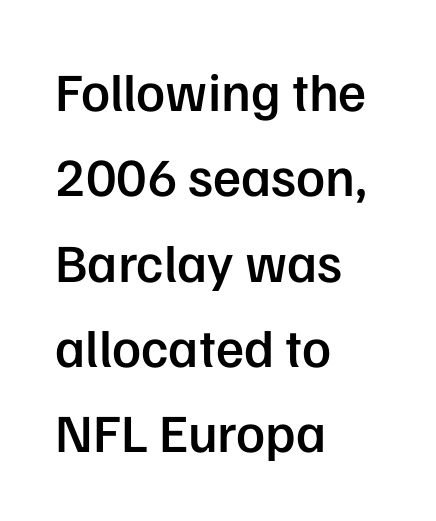
This is sans-serif lettering, the kind often seen on screens and signage. A bit beefed up — I'd call it semibold rather than bold. Does extra space separate the letters? No, they use regular spacing. Is this a fixed-width face? No — the glyphs have proportional, varying widths. Baseline-to-baseline distance is the conventional proportion of letter height.
